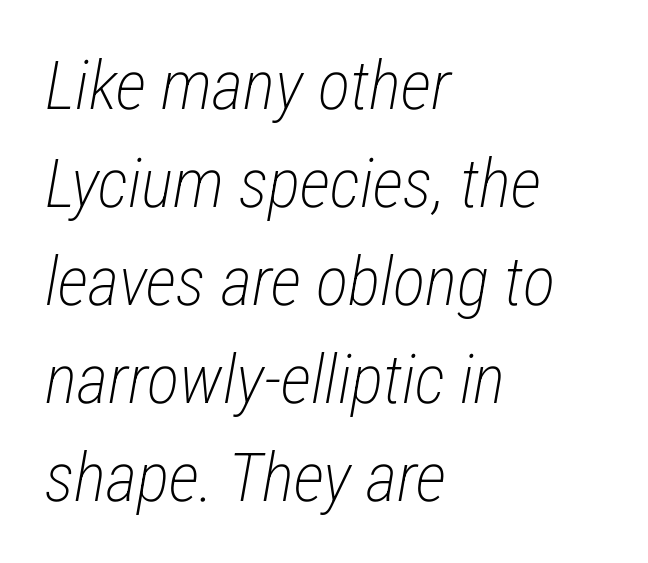
The image shows 68 px light, condensed type, italic (leaning right); set left-aligned, normal line spacing (1.44x), normal letter spacing, not underlined; low stroke contrast and a medium x-height.
